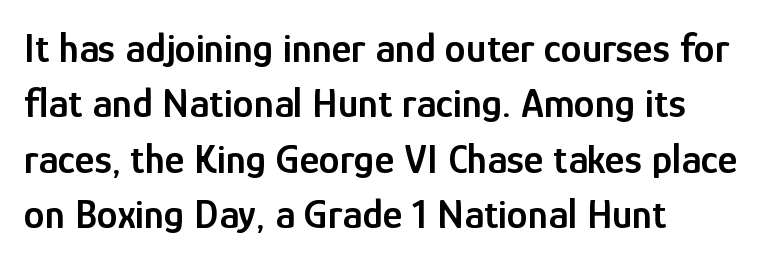
{"serif": "no", "italic": "no", "bold": "semi", "weight": "semibold", "width": "condensed", "stroke_contrast": "low", "x_height": "medium", "monospaced": "no", "underline": "no", "align": "left", "line_spacing": "normal", "line_spacing_ratio": 1.32, "letter_spacing": "normal", "letter_spacing_em": 0.0, "glyph_px": 42}
